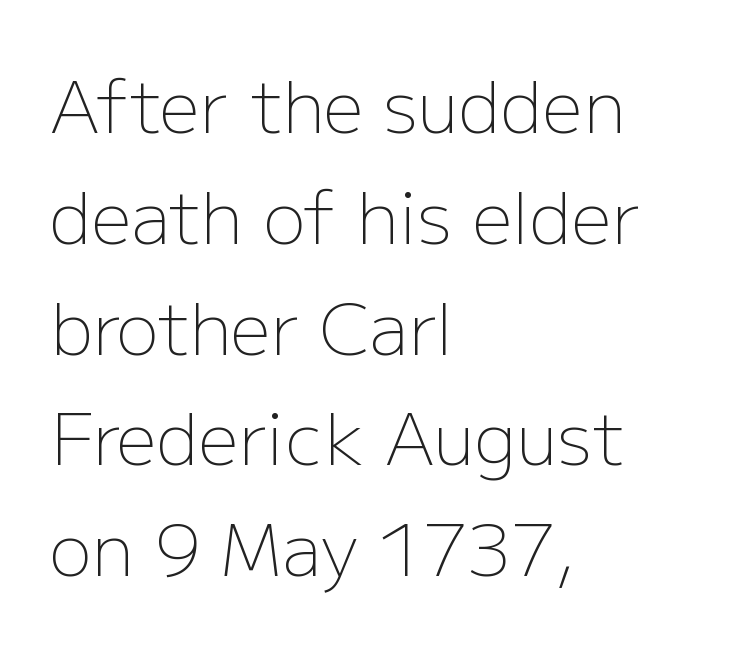
The image shows 71 px light sans-serif type, upright; set left-aligned, normal line spacing (1.56x), normal letter spacing, not underlined; low stroke contrast and a medium x-height.
